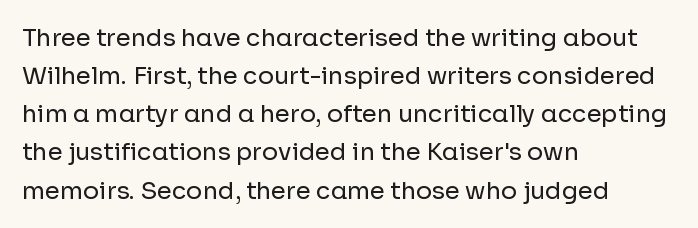
{"italic": "no", "bold": "no", "underline": "no", "align": "left", "line_spacing": "normal", "line_spacing_ratio": 1.59, "letter_spacing": "normal", "letter_spacing_em": 0.0, "glyph_px": 24}
